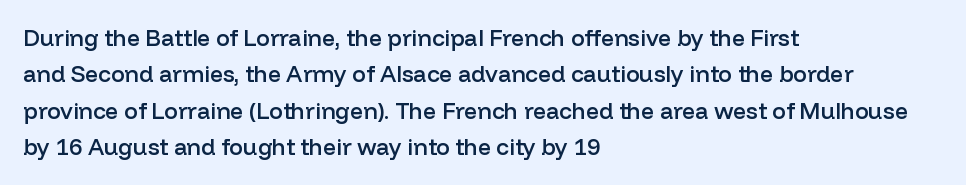
Q: Is the text bold? A: Semi-bold.
Q: Is the text italic (slanted)? A: No, it is upright.
Q: Is the text underlined? A: No.
Q: How is the paragraph aligned? A: Left-aligned.
Q: Is the spacing between letters normal or unusually wide? A: Normal.
Q: Is the spacing between lines tight, normal or loose? A: Normal.
